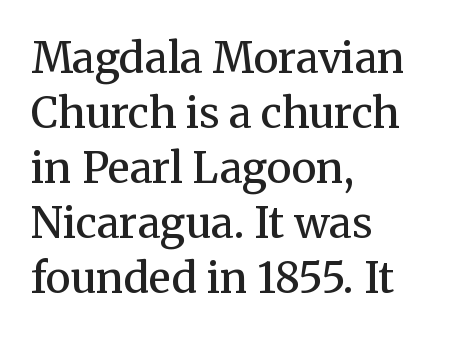
The line-height multiplier appears to be the usual default. Letterform terminals end in serifs throughout the passage. A student would call this left alignment; a typographer would say flush left, rag right. The glyphs are unaccompanied by any horizontal stroke below them. Summary of weight: moderately heavy, a semibold.
